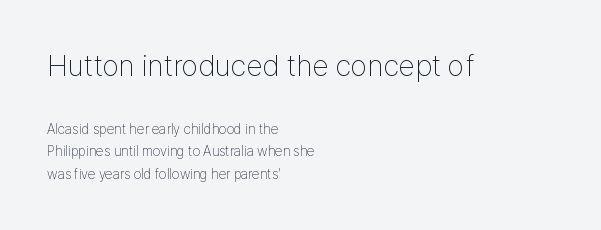
The image shows 30 px thin, condensed sans-serif type, upright; set left-aligned, normal line spacing (1.62x), normal letter spacing, not underlined; the first (top) block is 2.14x larger; low stroke contrast and a medium x-height.
